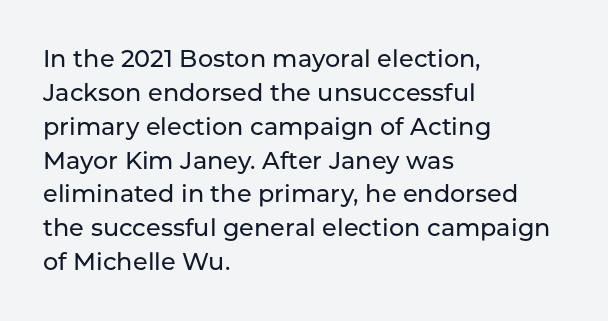
Q: Is the text italic (slanted)? A: No, it is upright.
Q: Is the text underlined? A: No.
Q: How is the paragraph aligned? A: Left-aligned.
Q: Is the spacing between letters normal or unusually wide? A: Normal.
Q: Is the spacing between lines tight, normal or loose? A: Normal.
